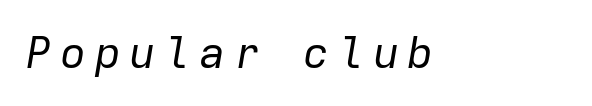
The image shows 44 px regular-weight type, italic (leaning right), monospaced; set not underlined; low stroke contrast and a medium x-height.
